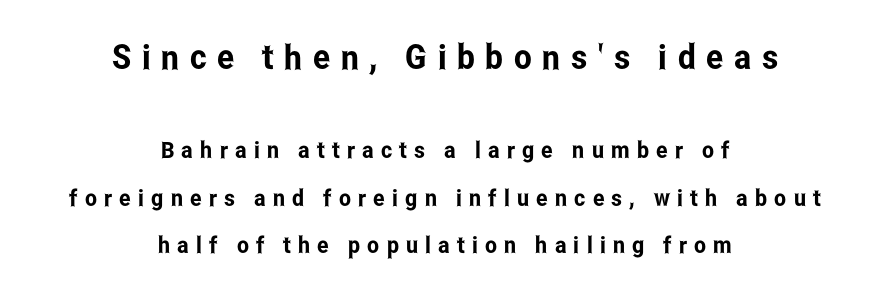
{"serif": "no", "italic": "no", "width": "condensed", "stroke_contrast": "low", "x_height": "medium", "monospaced": "no", "underline": "no", "align": "center", "line_spacing": "loose", "line_spacing_ratio": 2.06, "letter_spacing": "wide", "letter_spacing_em": 0.31, "larger_block": "first", "size_ratio": 1.48, "glyph_px": 34}
